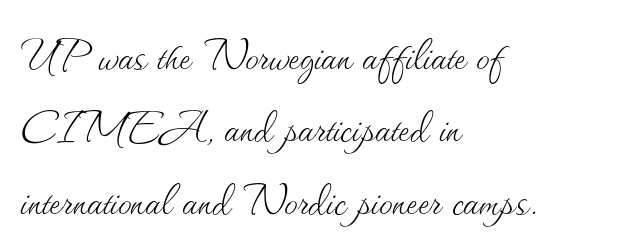
Q: Is the text bold? A: No.
Q: Is the text italic (slanted)? A: Yes.
Q: Is the text underlined? A: No.
Q: How is the paragraph aligned? A: Left-aligned.
Q: Is the spacing between letters normal or unusually wide? A: Normal.
Q: Is the spacing between lines tight, normal or loose? A: Normal.
Q: Width (condensed, normal, or wide)? A: Normal.
Q: Stroke contrast? A: Medium.
Q: x-height? A: Small.
Q: Monospaced? A: No.
